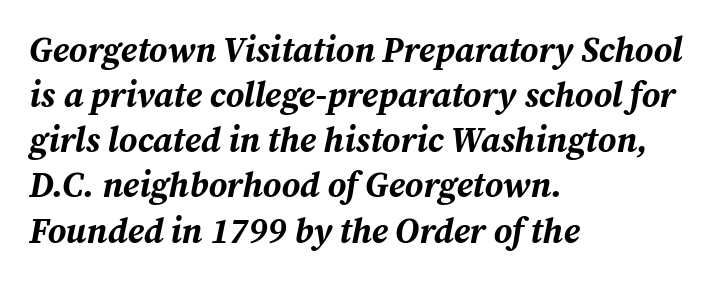
Is this a fixed-width face? No — the glyphs have proportional, varying widths. Words float on clear page, feet unadorned. Caption: standard tracking, unaltered. You can tell it's italic because the verticals aren't actually vertical.
